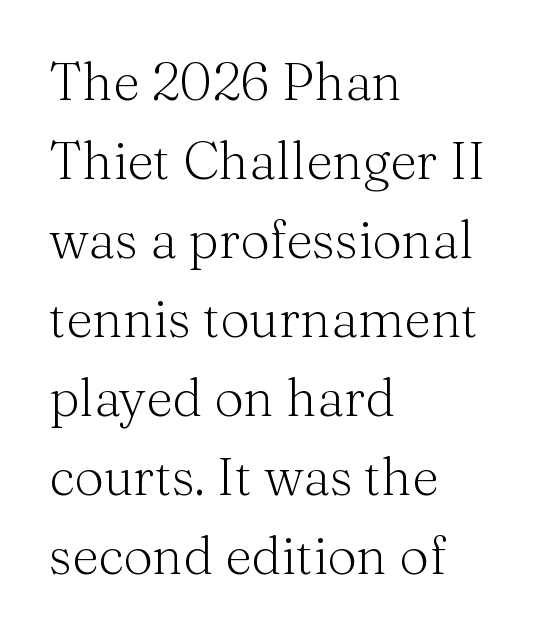
The font sits on the lighter half of the weight spectrum, regular included. Short and long lines alike share a common starting point at left. Does extra space separate the letters? No, they use regular spacing. Classification — serif. The line-height multiplier appears to be the usual default.
